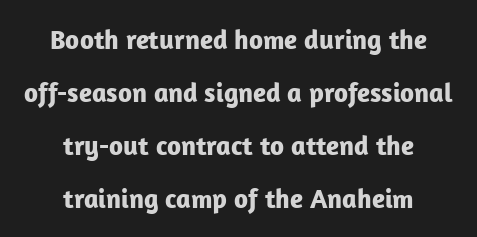
Q: Is the text bold? A: Yes.
Q: Is the text italic (slanted)? A: No, it is upright.
Q: Is the text underlined? A: No.
Q: How is the paragraph aligned? A: Centered.
Q: Is the spacing between letters normal or unusually wide? A: Normal.
Q: Is the spacing between lines tight, normal or loose? A: Loose.
